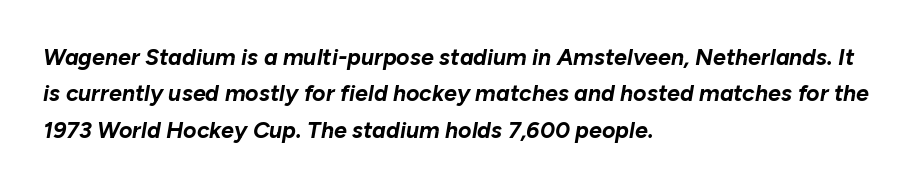
Check under the words: just untouched page. Compared with an ordinary text face, these strokes are far heavier — a full bold. Italic? Definitely — the glyphs are oblique. Each line starts at the same left margin while the right side varies.
